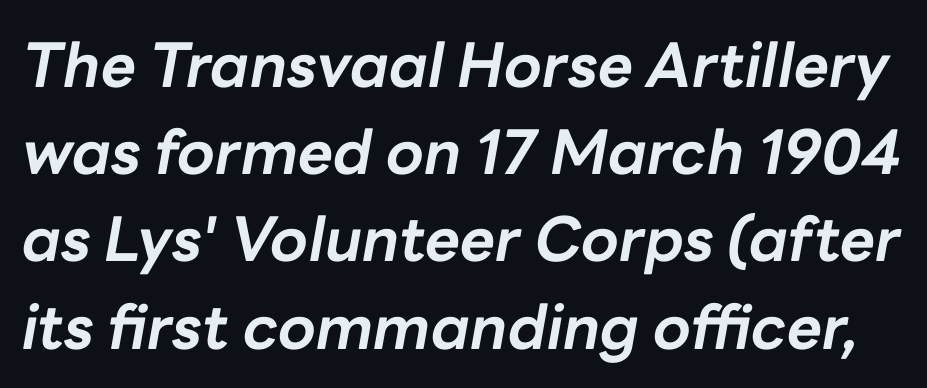
These lines sit exactly where default settings would place them. The text carries the slant typical of an italic or oblique font. Think of a printed novel: that variable character pitch is what you see here. Caption: bold face, heavy strokes. The string is rendered with underlining switched off. Standard letterfit; no display-style spreading of the glyphs.
